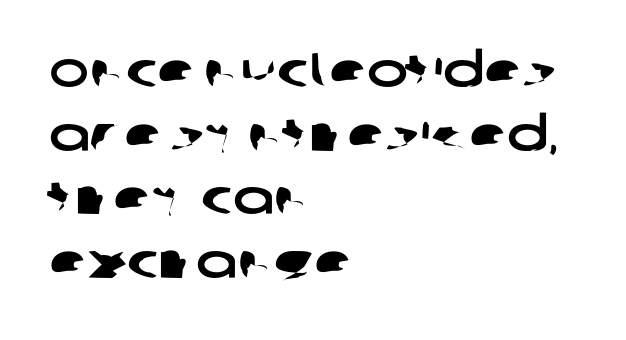
The image shows 49 px wide sans-serif type; set left-aligned, normal line spacing (1.3x), normal letter spacing, not underlined; low stroke contrast and a large x-height.
